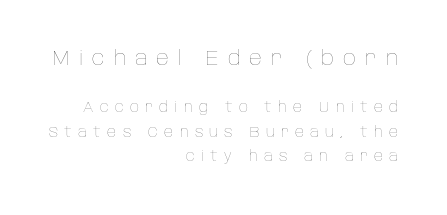
{"italic": "no", "bold": "no", "underline": "no", "align": "right", "line_spacing_ratio": 1.76, "letter_spacing": "wide", "letter_spacing_em": 0.45, "larger_block": "first", "size_ratio": 1.43, "glyph_px": 20}
